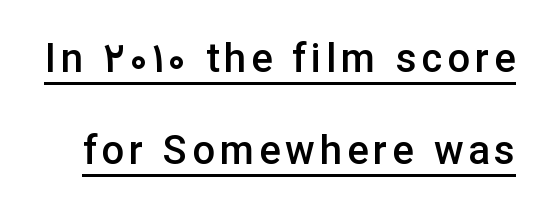
The image shows 40 px semibold sans-serif type, upright; set loose line spacing (2.31x), underlined; low stroke contrast and a medium x-height.
